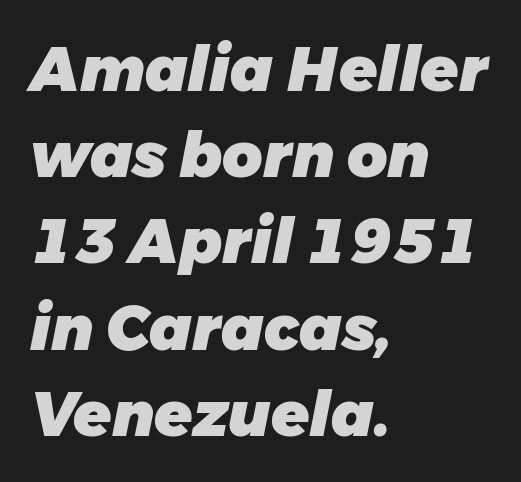
Q: Is the text bold? A: Yes.
Q: Is the text italic (slanted)? A: Yes, it leans right by about 11 degrees.
Q: Is the text underlined? A: No.
Q: How is the paragraph aligned? A: Left-aligned.
Q: Is the spacing between letters normal or unusually wide? A: Normal.
Q: Is the spacing between lines tight, normal or loose? A: Normal.
Q: Width (condensed, normal, or wide)? A: Normal.
Q: Stroke contrast? A: Low.
Q: x-height? A: Medium.
Q: Monospaced? A: No.
